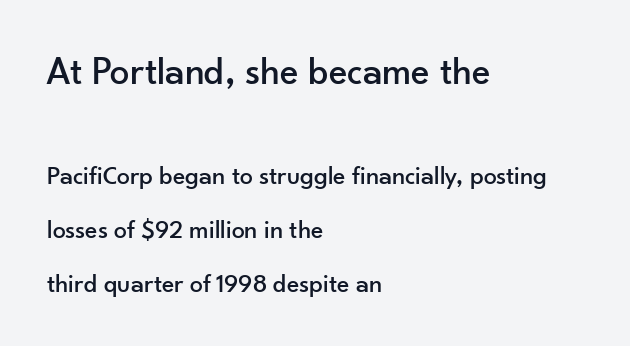
Q: Is the text italic (slanted)? A: No, it is upright.
Q: Is the typeface a serif or a sans-serif typeface? A: Sans-serif.
Q: Is the text underlined? A: No.
Q: How is the paragraph aligned? A: Left-aligned.
Q: Is the spacing between letters normal or unusually wide? A: Normal.
Q: Is the spacing between lines tight, normal or loose? A: Loose.
Q: Which block of text is set in a larger size, the first (top) or the second (bottom)? A: The first (top) one.
Q: Width (condensed, normal, or wide)? A: Normal.
Q: Stroke contrast? A: Low.
Q: x-height? A: Small.
Q: Monospaced? A: No.
